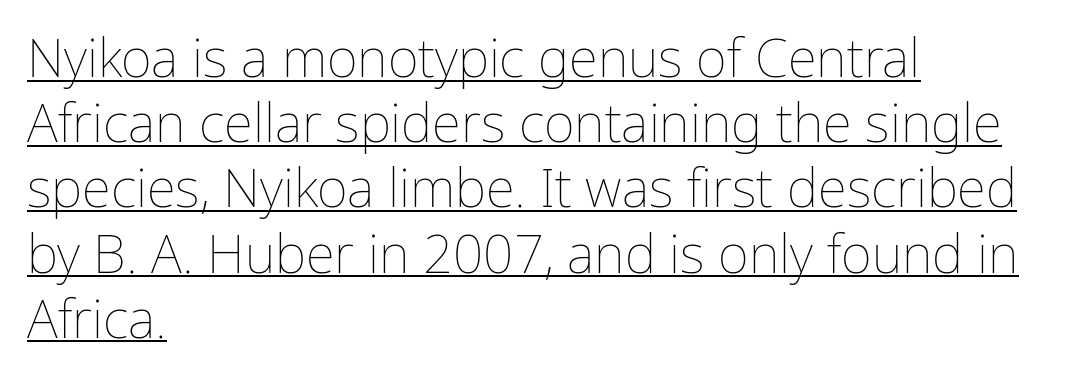
{"italic": "no", "bold": "no", "weight": "thin", "width": "normal", "stroke_contrast": "low", "x_height": "medium", "monospaced": "no", "underline": "yes", "align": "left", "line_spacing_ratio": 1.23, "letter_spacing": "normal", "letter_spacing_em": 0.0, "glyph_px": 53}
